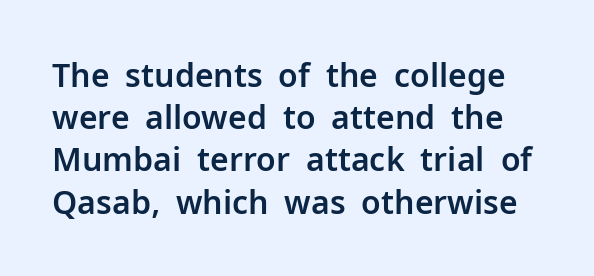
Q: Is the text italic (slanted)? A: No, it is upright.
Q: Is the typeface a serif or a sans-serif typeface? A: Sans-serif.
Q: Is the text underlined? A: No.
Q: Is the spacing between letters normal or unusually wide? A: Normal.
Q: Is the spacing between lines tight, normal or loose? A: Normal.
Q: Width (condensed, normal, or wide)? A: Normal.
Q: Stroke contrast? A: Low.
Q: x-height? A: Medium.
Q: Monospaced? A: No.
